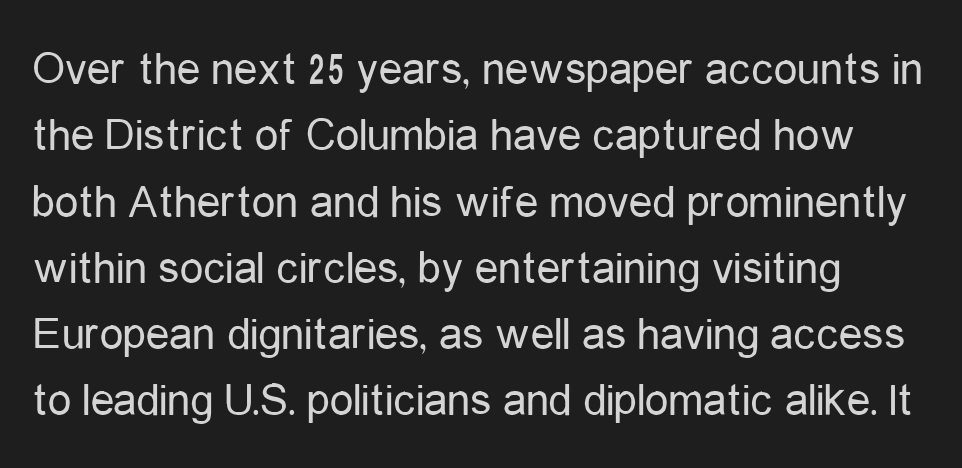
The image shows 47 px regular-weight, condensed sans-serif type, upright; set normal line spacing (1.41x), normal letter spacing, not underlined; low stroke contrast and a medium x-height.
